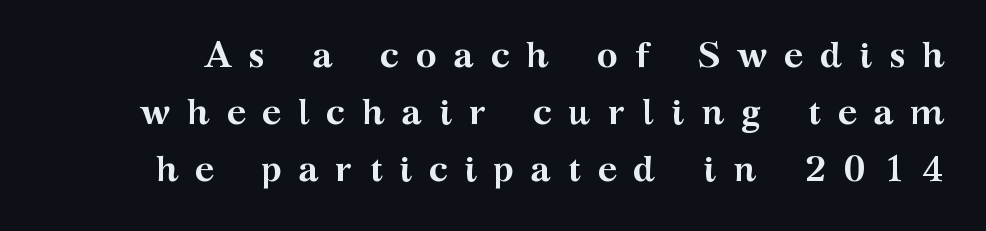
{"serif": "yes", "italic": "no", "bold": "yes", "weight": "semibold", "width": "wide", "stroke_contrast": "medium", "x_height": "medium", "monospaced": "no", "underline": "no", "line_spacing": "normal", "line_spacing_ratio": 1.59, "letter_spacing": "wide", "letter_spacing_em": 0.46, "glyph_px": 36}
